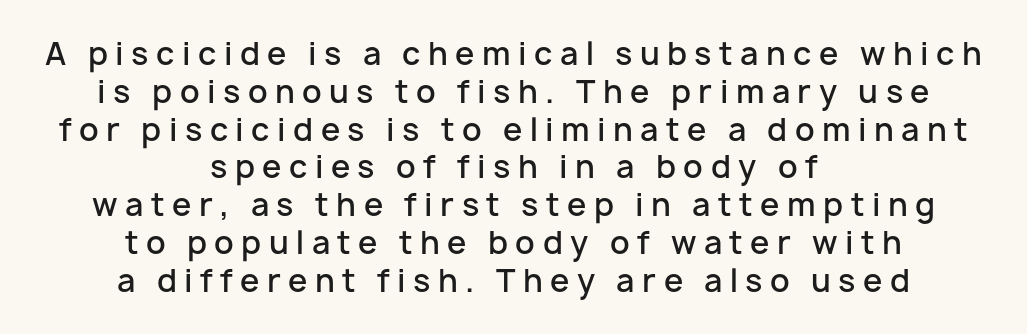
{"serif": "no", "italic": "no", "bold": "semi", "weight": "semibold", "width": "normal", "stroke_contrast": "low", "x_height": "medium", "monospaced": "no", "underline": "no", "align": "center", "line_spacing_ratio": 1.22, "letter_spacing": "wide", "letter_spacing_em": 0.24, "glyph_px": 31}
